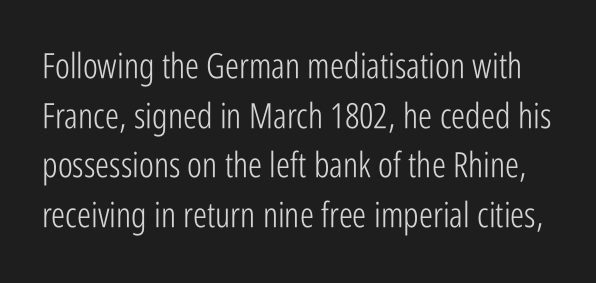
Here the glyphs are tracked normally, forming tight word shapes. When letters stand straight like this, we call the style roman or upright. The face used here is proportionally spaced, like ordinary book or web type. Each stroke keeps to a modest, everyday thickness or less. The rendering uses a moderate line-height, typical for paragraphs. A clean baseline with only descenders dipping below it.
